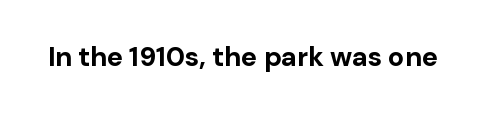
The image shows 27 px bold type, upright; set normal letter spacing, not underlined.
